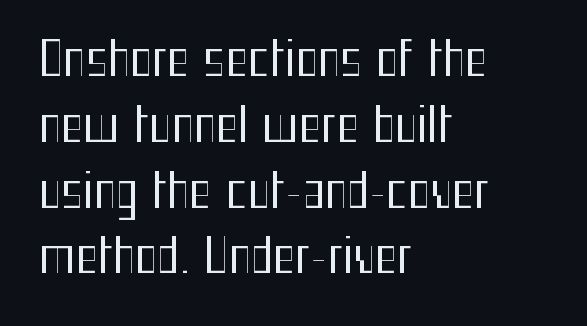
Unmarked baselines from the first word to the last. Is the letter spacing exaggerated? No — it looks like the ordinary default. This sample keeps an unexceptional amount of space between lines. Teacher's note: observe the even left margin — that is flush-left alignment. The weight tops out at a normal text grade. Looks like regular typesetting: each glyph gets only the width it needs.
